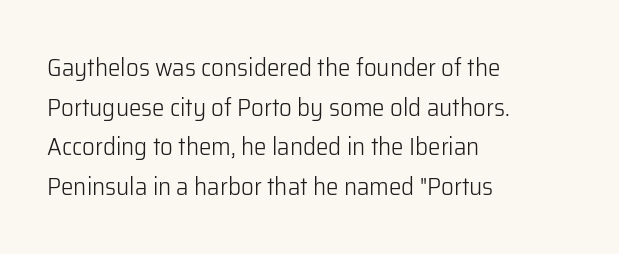
The image shows 25 px text type, upright; set left-aligned, normal line spacing (1.59x), normal letter spacing, not underlined.
